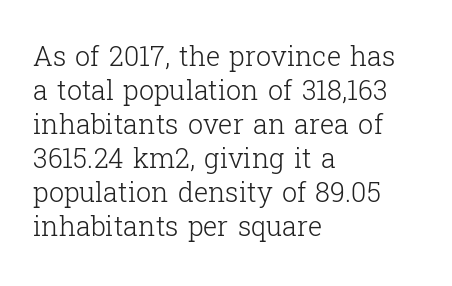
Q: Is the text bold? A: No.
Q: Is the text italic (slanted)? A: No, it is upright.
Q: Is the text underlined? A: No.
Q: How is the paragraph aligned? A: Left-aligned.
Q: Is the spacing between letters normal or unusually wide? A: Normal.
Q: Is the spacing between lines tight, normal or loose? A: Normal.
